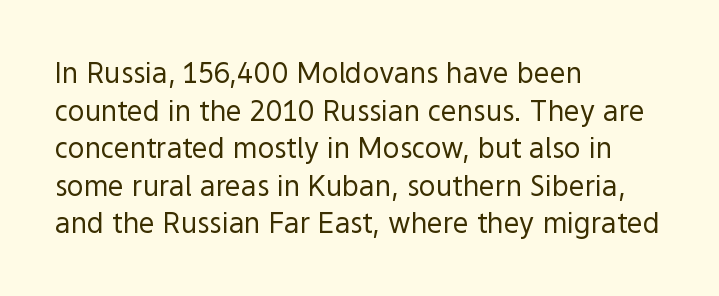
{"serif": "no", "italic": "no", "bold": "no", "weight": "regular", "width": "normal", "x_height": "medium", "monospaced": "no", "underline": "no", "align": "left", "line_spacing": "normal", "line_spacing_ratio": 1.34, "letter_spacing": "normal", "letter_spacing_em": 0.0, "glyph_px": 28}
